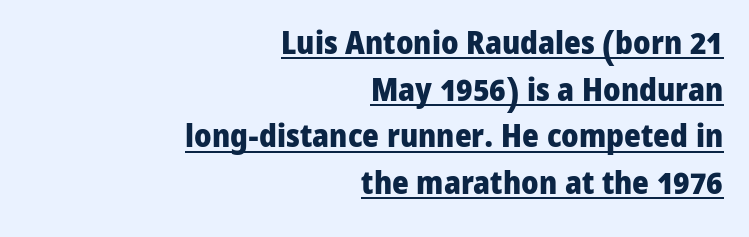
The image shows 32 px heavy sans-serif type, upright; set right-aligned, normal line spacing (1.46x), normal letter spacing, underlined; low stroke contrast and a medium x-height.
